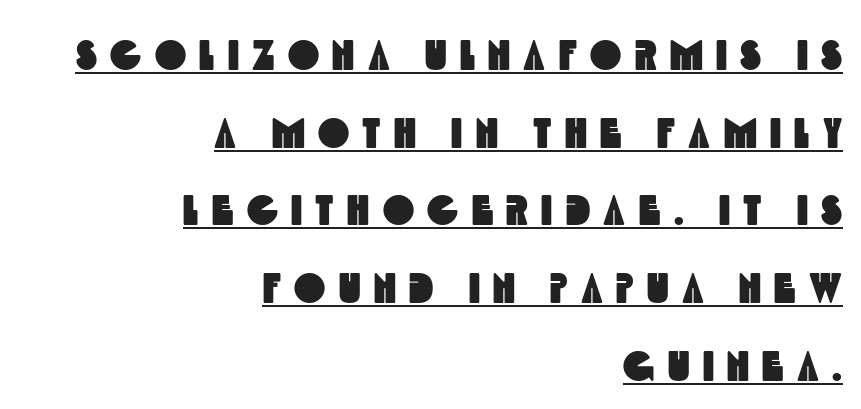
Q: Is the typeface a serif or a sans-serif typeface? A: Sans-serif.
Q: Is the text underlined? A: Yes.
Q: How is the paragraph aligned? A: Right-aligned.
Q: Is the spacing between letters normal or unusually wide? A: Unusually wide.
Q: Width (condensed, normal, or wide)? A: Condensed.
Q: x-height? A: Large.
Q: Monospaced? A: No.
